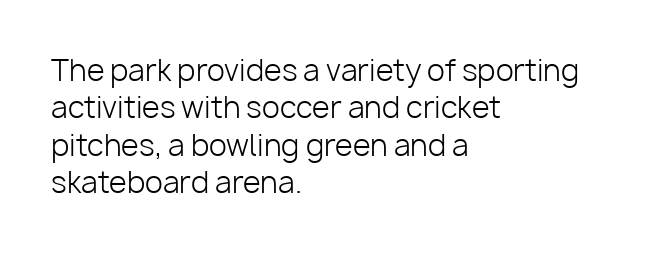
The type is set solid horizontally, with unmodified tracking. Check where the strokes stop: nothing finishes them off — pure sans. Looks like regular typesetting: each glyph gets only the width it needs. The area under the type is left untouched.
